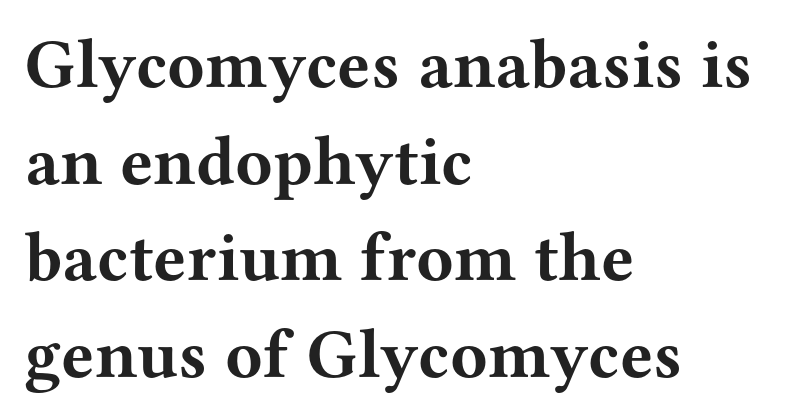
{"serif": "yes", "italic": "no", "bold": "yes", "weight": "bold", "width": "wide", "stroke_contrast": "medium", "x_height": "medium", "monospaced": "no", "underline": "no", "align": "left", "line_spacing": "normal", "line_spacing_ratio": 1.4, "letter_spacing": "normal", "letter_spacing_em": 0.0, "glyph_px": 69}
